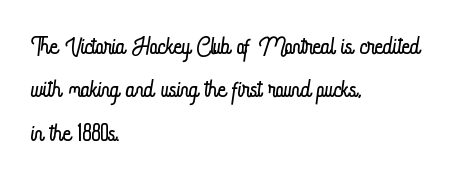
The image shows 35 px light, condensed type; set left-aligned, line spacing 1.24x, normal letter spacing, not underlined; low stroke contrast and a small x-height.
